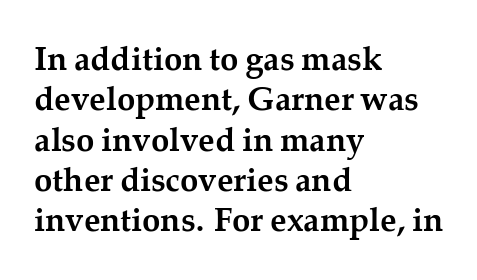
The image shows 33 px semibold serif type, upright; set left-aligned, line spacing 1.22x, normal letter spacing, not underlined; medium stroke contrast and a medium x-height.
